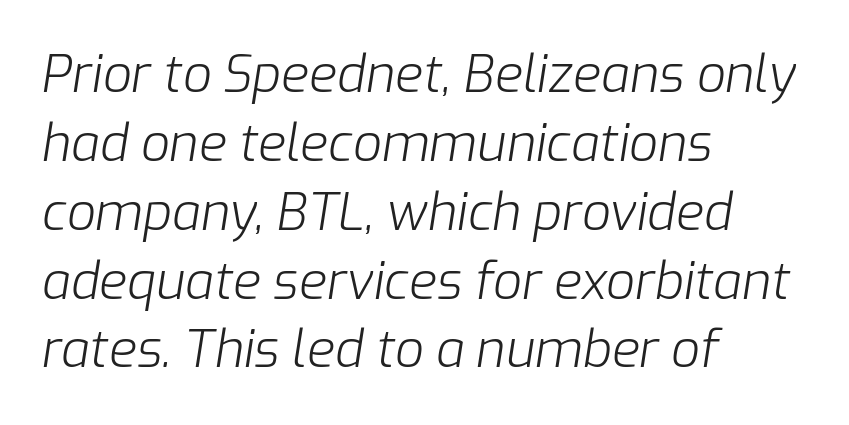
Q: Is the text bold? A: No.
Q: Is the text italic (slanted)? A: Yes, it leans right by about 9 degrees.
Q: Is the text underlined? A: No.
Q: How is the paragraph aligned? A: Left-aligned.
Q: Is the spacing between letters normal or unusually wide? A: Normal.
Q: Is the spacing between lines tight, normal or loose? A: Normal.
Q: Width (condensed, normal, or wide)? A: Normal.
Q: Stroke contrast? A: Low.
Q: x-height? A: Medium.
Q: Monospaced? A: No.
